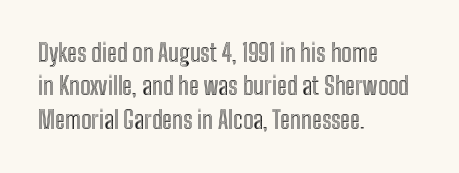
Q: Is the text italic (slanted)? A: No, it is upright.
Q: Is the text underlined? A: No.
Q: How is the paragraph aligned? A: Left-aligned.
Q: Is the spacing between letters normal or unusually wide? A: Normal.
Q: Is the spacing between lines tight, normal or loose? A: Normal.
